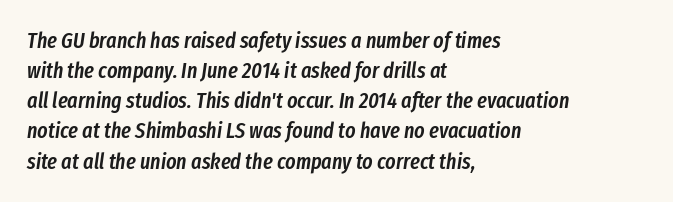
{"italic": "yes", "lean": "right", "slant_degrees": 8, "bold": "semi", "underline": "no", "align": "left", "line_spacing": "normal", "line_spacing_ratio": 1.37, "letter_spacing": "normal", "letter_spacing_em": 0.0, "glyph_px": 22}
